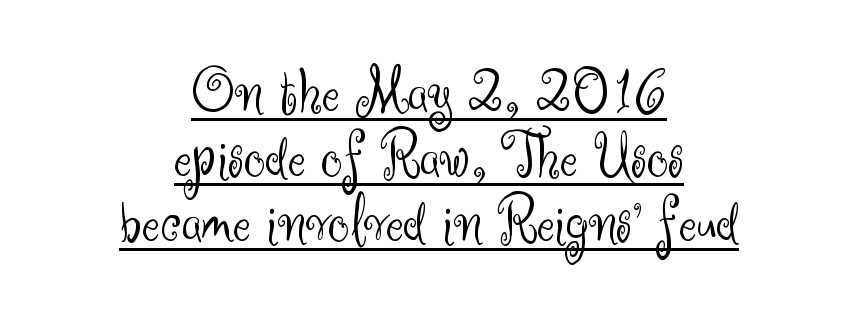
{"serif": "no", "italic": "no", "bold": "no", "weight": "light", "width": "normal", "stroke_contrast": "medium", "x_height": "small", "monospaced": "no", "underline": "yes", "align": "center", "line_spacing": "tight", "line_spacing_ratio": 0.97, "letter_spacing": "normal", "letter_spacing_em": 0.0, "glyph_px": 67}
